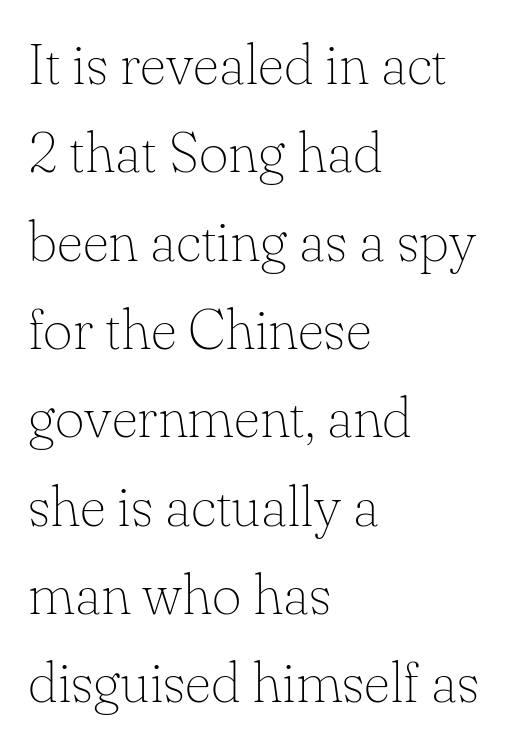
Q: Is the text bold? A: No.
Q: Is the text italic (slanted)? A: No, it is upright.
Q: Is the typeface a serif or a sans-serif typeface? A: Serif.
Q: Is the text underlined? A: No.
Q: How is the paragraph aligned? A: Left-aligned.
Q: Is the spacing between letters normal or unusually wide? A: Normal.
Q: Is the spacing between lines tight, normal or loose? A: Normal.
Q: Width (condensed, normal, or wide)? A: Normal.
Q: Stroke contrast? A: Low.
Q: x-height? A: Small.
Q: Monospaced? A: No.
